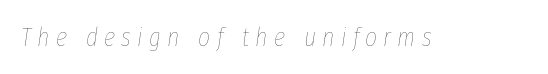
Think standard paragraph weight, or any step lighter than that. The strip under each line holds only bare page. Here the glyphs are tracked loosely, breaking word shapes into spaced letters. Italic? Definitely — the glyphs are oblique.
